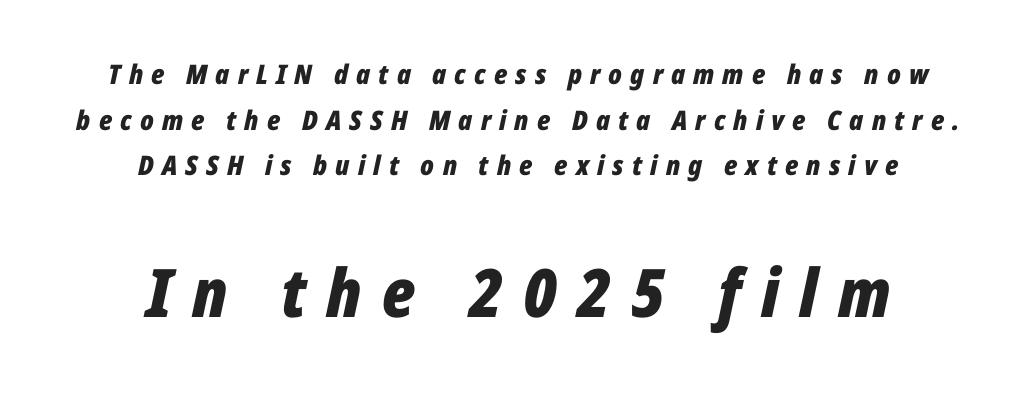
Emphasis-style slanted type is in use. Clear beneath every line of the passage. Vertical spacing — default. The line texture is sparse and dotted thanks to wide tracking. The rendering positions every line midway between the sides.
